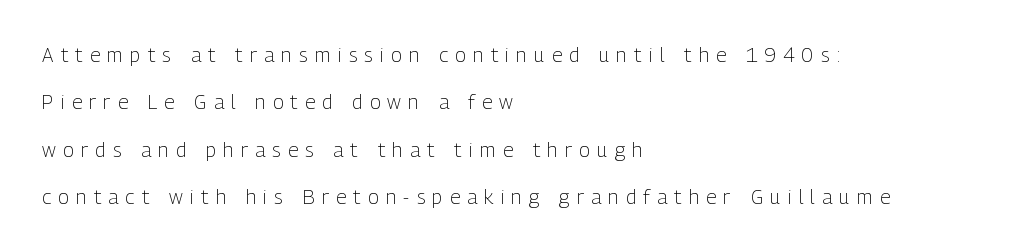
The foot of each line stays bare and open. Style check: upright. The compositor pushed each line to the left boundary. The passage shown is not bold in any degree. What stands out about the letter spacing? Its width — letters are far apart.
